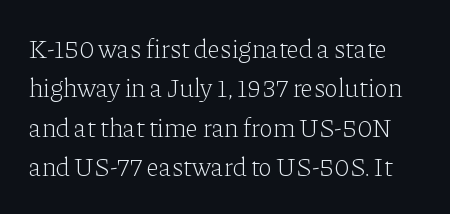
No heavy texture on the line: the type isn't bold. A bare baseline throughout the passage. When letters stand straight like this, we call the style roman or upright. Default kerning and tracking; the words read as compact shapes. The space between consecutive lines is moderate.
